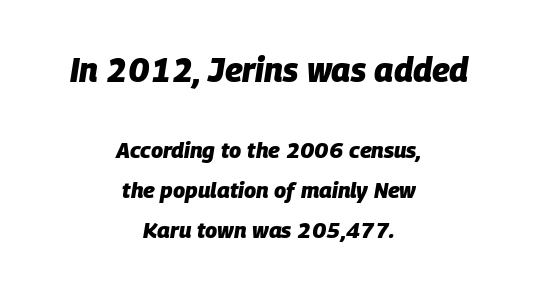
Q: Is the text bold? A: Yes.
Q: Is the text italic (slanted)? A: Yes, it leans right by about 9 degrees.
Q: Is the text underlined? A: No.
Q: How is the paragraph aligned? A: Centered.
Q: Is the spacing between letters normal or unusually wide? A: Normal.
Q: Which block of text is set in a larger size, the first (top) or the second (bottom)? A: The first (top) one.
Q: Width (condensed, normal, or wide)? A: Normal.
Q: Stroke contrast? A: Low.
Q: x-height? A: Large.
Q: Monospaced? A: No.
